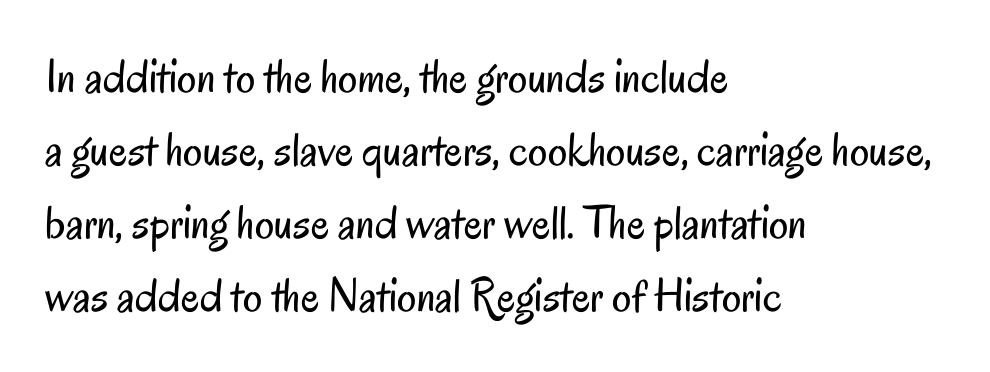
The designer went with a sans here, leaving each stem footless. Here the designer chose a conventional face with non-uniform glyph widths. Leading: standard. Nobody touched the tracking dial on this one.
